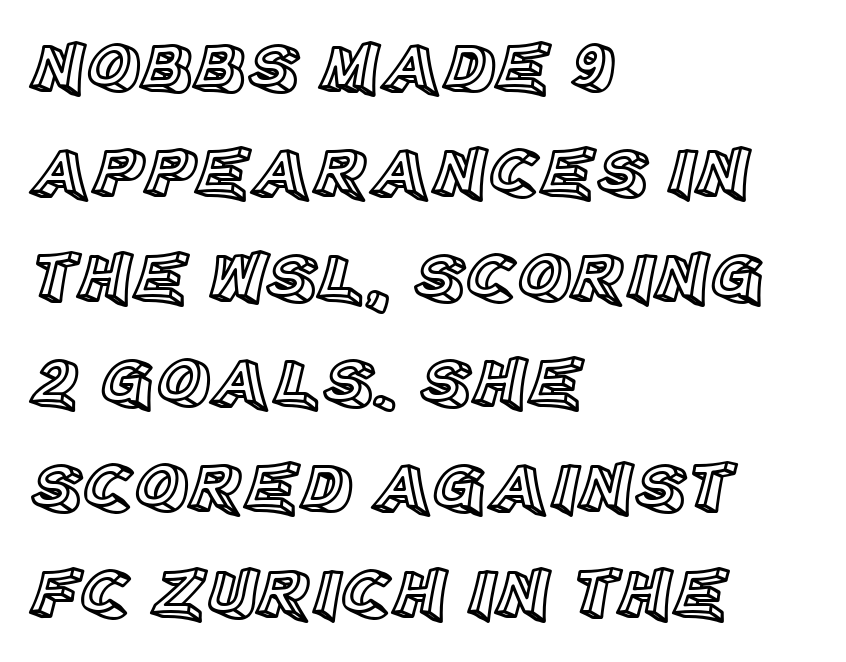
{"width": "normal", "x_height": "large", "monospaced": "no", "underline": "no", "align": "left", "line_spacing": "normal", "line_spacing_ratio": 1.44, "letter_spacing": "normal", "letter_spacing_em": 0.0, "glyph_px": 73}
